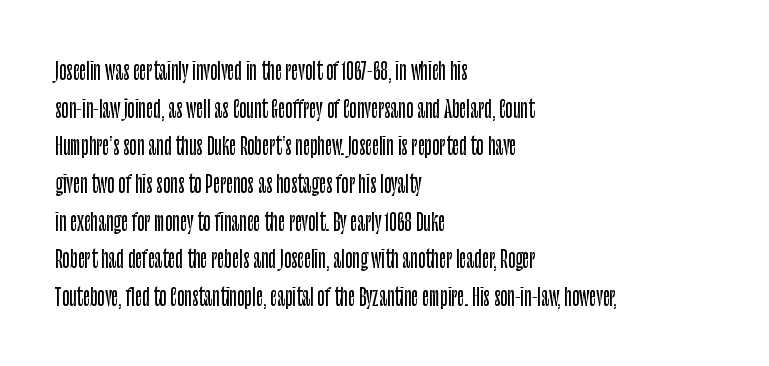
{"italic": "no", "underline": "no", "align": "left", "line_spacing": "normal", "line_spacing_ratio": 1.57, "letter_spacing": "normal", "letter_spacing_em": 0.0, "glyph_px": 24}
